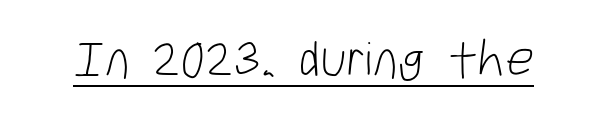
Q: Is the text bold? A: No.
Q: Is the typeface a serif or a sans-serif typeface? A: Sans-serif.
Q: Is the text underlined? A: Yes.
Q: Is the spacing between letters normal or unusually wide? A: Normal.
Q: Width (condensed, normal, or wide)? A: Condensed.
Q: Stroke contrast? A: Low.
Q: x-height? A: Large.
Q: Monospaced? A: No.
